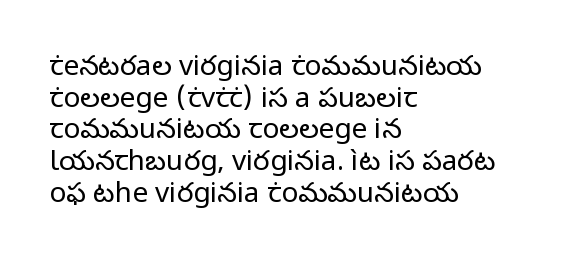
{"serif": "no", "italic": "no", "bold": "no", "weight": "regular", "width": "normal", "stroke_contrast": "low", "x_height": "medium", "monospaced": "no", "underline": "no", "align": "left", "line_spacing": "tight", "line_spacing_ratio": 1.13, "letter_spacing": "normal", "letter_spacing_em": 0.0, "glyph_px": 28}
